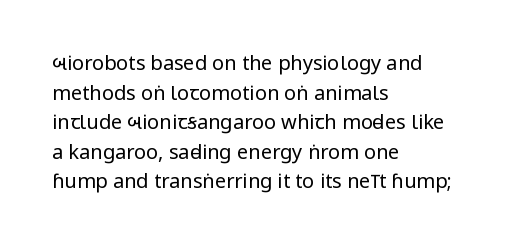
Q: Is the text bold? A: No.
Q: Is the text italic (slanted)? A: No, it is upright.
Q: Is the text underlined? A: No.
Q: How is the paragraph aligned? A: Left-aligned.
Q: Is the spacing between letters normal or unusually wide? A: Normal.
Q: Is the spacing between lines tight, normal or loose? A: Normal.
